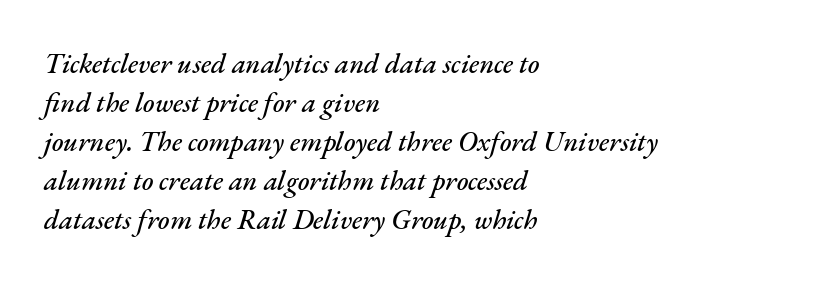
Each line starts at the same left margin while the right side varies. The foot of each line stays bare and open. Notice how descenders clear the ascenders below comfortably — that's standard leading. The font's italic variant was chosen for this text. Do the characters align in a grid? No, the font is proportional. Characters follow at the spacing the type designer built in.
